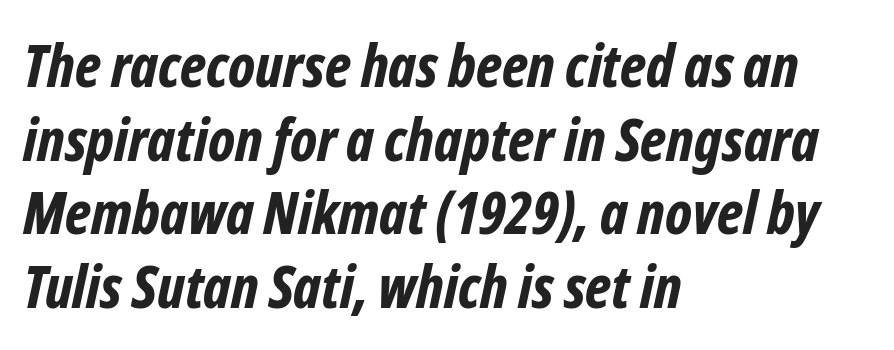
{"italic": "yes", "lean": "right", "slant_degrees": 12, "bold": "yes", "weight": "bold", "width": "condensed", "stroke_contrast": "low", "x_height": "medium", "monospaced": "no", "underline": "no", "align": "left", "line_spacing": "normal", "line_spacing_ratio": 1.25, "letter_spacing": "normal", "letter_spacing_em": 0.0, "glyph_px": 59}
